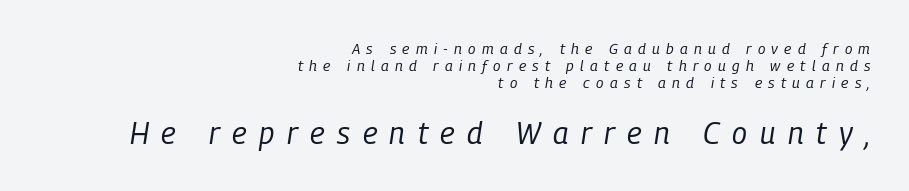
Layout note: lines flush right. Think standard paragraph weight, or any step lighter than that. Only glyphs here, with clear space below each row. You could not count columns in this text — the font is proportionally spaced. The lines are packed closely together with very little leading. The letters are slanted; this is an italic face.
